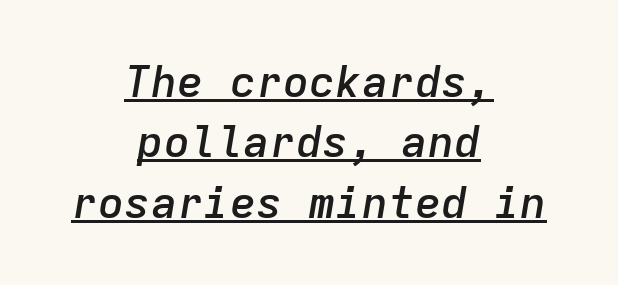
{"italic": "yes", "lean": "right", "slant_degrees": 9, "bold": "semi", "weight": "semibold", "width": "normal", "stroke_contrast": "low", "x_height": "medium", "monospaced": "yes", "underline": "yes", "align": "center", "line_spacing": "normal", "line_spacing_ratio": 1.37, "letter_spacing": "normal", "letter_spacing_em": 0.0, "glyph_px": 44}
